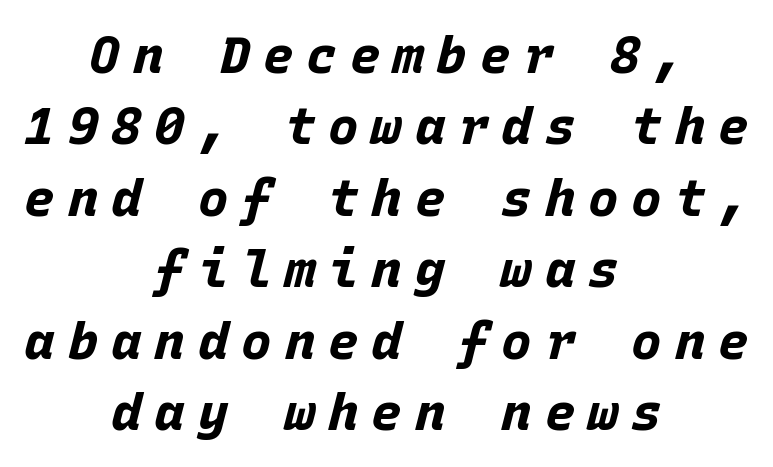
Q: Is the text bold? A: Yes.
Q: Is the text italic (slanted)? A: Yes, it leans right by about 15 degrees.
Q: Is the text underlined? A: No.
Q: How is the paragraph aligned? A: Centered.
Q: Is the spacing between letters normal or unusually wide? A: Unusually wide.
Q: Is the spacing between lines tight, normal or loose? A: Normal.
Q: Width (condensed, normal, or wide)? A: Normal.
Q: Stroke contrast? A: Low.
Q: x-height? A: Large.
Q: Monospaced? A: Yes.
